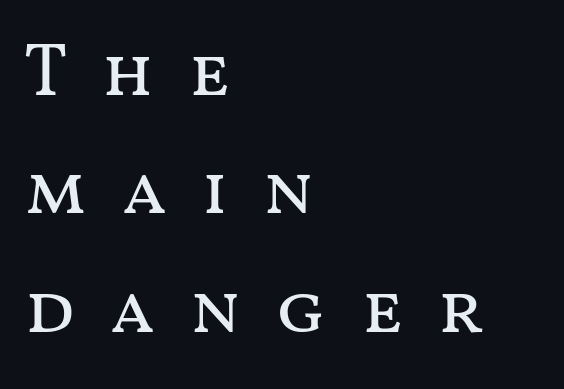
No word sits above an underline. Evenly set lines give the paragraph a standard silhouette. Posture: straight, roman, zero tilt. One-word summary of the alignment: left. The tracking reads as deliberately expanded to a designer's eye. Caption: face not bold, strokes unweighted.
